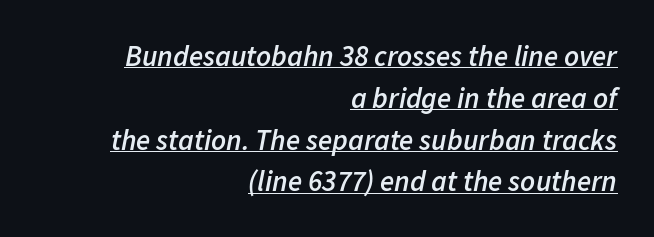
Nothing unusual about the tracking: characters are spaced as the font intends. Typographic density is moderately raised because the face is semibold. The face used here has a pronounced slope to its letters. Typeset ragged left — the right edge is the straight one. This sample keeps an unexceptional amount of space between lines.
